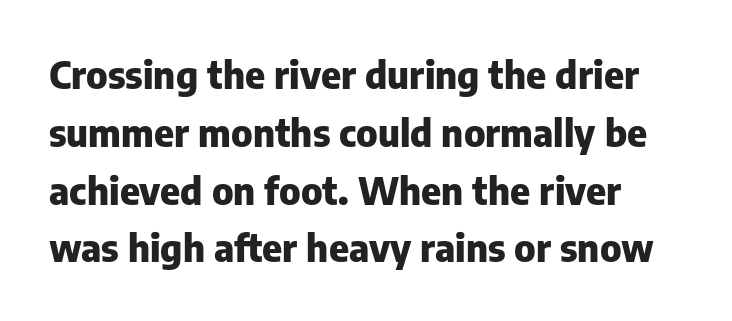
Q: Is the text bold? A: Yes.
Q: Is the text italic (slanted)? A: No, it is upright.
Q: Is the typeface a serif or a sans-serif typeface? A: Sans-serif.
Q: Is the text underlined? A: No.
Q: Is the spacing between letters normal or unusually wide? A: Normal.
Q: Is the spacing between lines tight, normal or loose? A: Normal.
Q: Width (condensed, normal, or wide)? A: Normal.
Q: Stroke contrast? A: Low.
Q: x-height? A: Medium.
Q: Monospaced? A: No.
